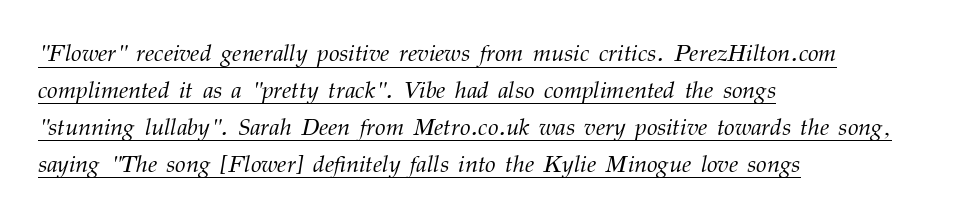
Italic? Definitely — the glyphs are oblique. Every row of glyphs begins at an identical x-position on the left. Horizontal bands of white between lines are of average thickness. This rendering leaves character spacing at its baseline value. Is the type heavy? It reads as light-to-regular instead.
